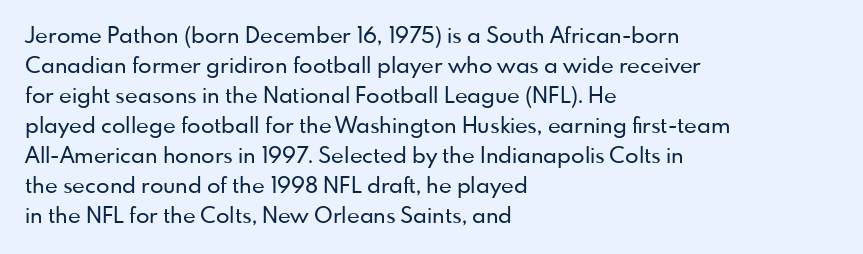
The image shows 22 px text type, upright; set left-aligned, normal line spacing (1.36x), normal letter spacing, not underlined.
